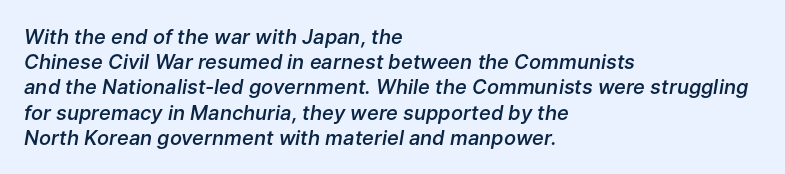
The axis of the letterforms is tilted away from vertical. Whoever set this chose a conventional vertical rhythm. Underline: absent. The face used here is a semibold: visibly heavier than regular, lighter than bold.
